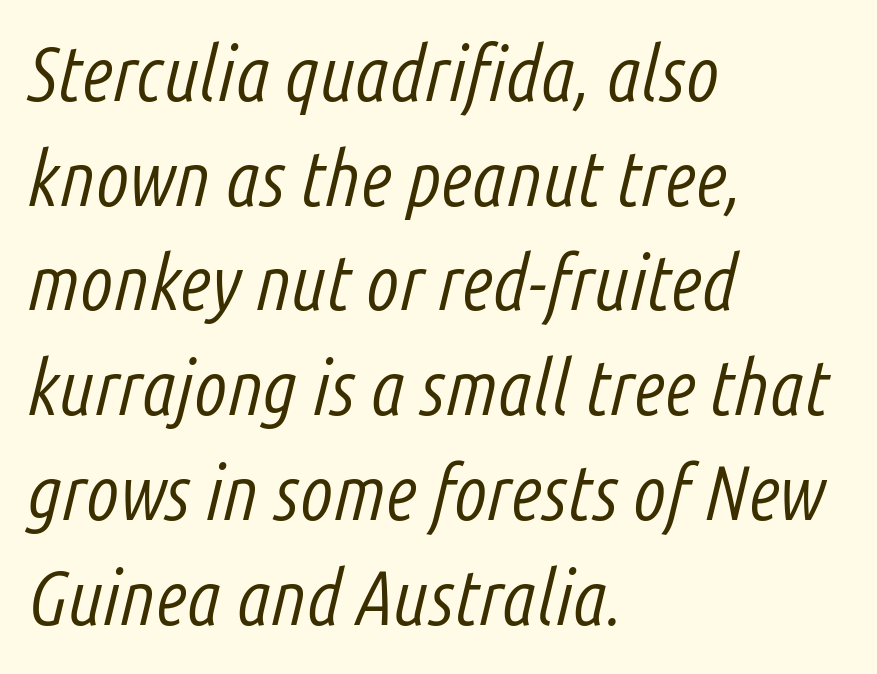
The image shows 77 px light, condensed type, italic (leaning right); set left-aligned, normal line spacing (1.36x), normal letter spacing, not underlined; low stroke contrast and a medium x-height.
